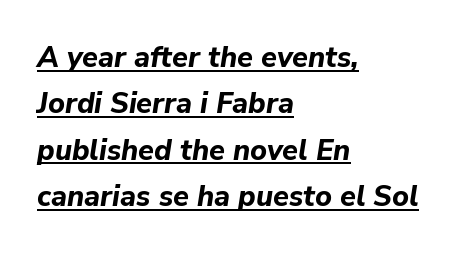
The image shows 29 px bold type, italic (leaning right); set left-aligned, normal line spacing (1.6x), normal letter spacing, underlined; low stroke contrast and a medium x-height.
